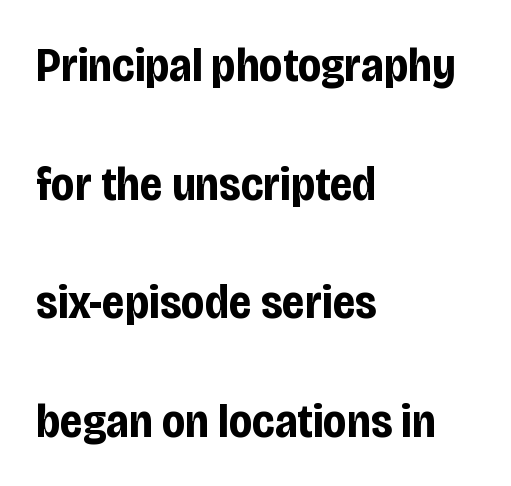
Q: Is the text bold? A: Yes.
Q: Is the text italic (slanted)? A: No, it is upright.
Q: Is the typeface a serif or a sans-serif typeface? A: Sans-serif.
Q: Is the text underlined? A: No.
Q: How is the paragraph aligned? A: Left-aligned.
Q: Is the spacing between letters normal or unusually wide? A: Normal.
Q: Is the spacing between lines tight, normal or loose? A: Loose.
Q: Width (condensed, normal, or wide)? A: Condensed.
Q: Stroke contrast? A: Low.
Q: x-height? A: Large.
Q: Monospaced? A: No.
